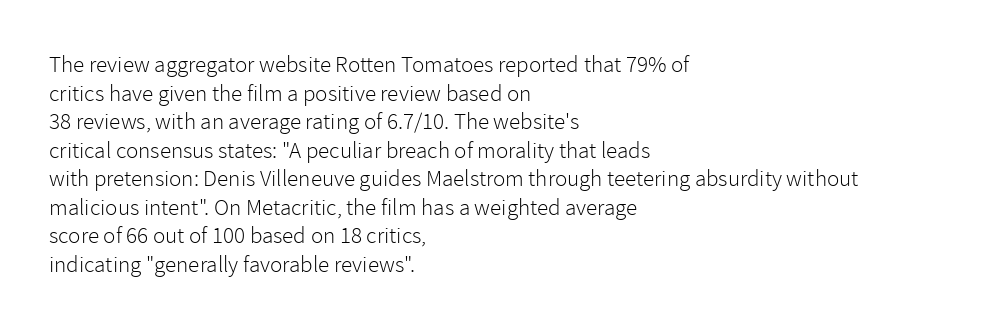
The image shows 23 px text type, upright; set left-aligned, line spacing 1.24x, normal letter spacing, not underlined.
